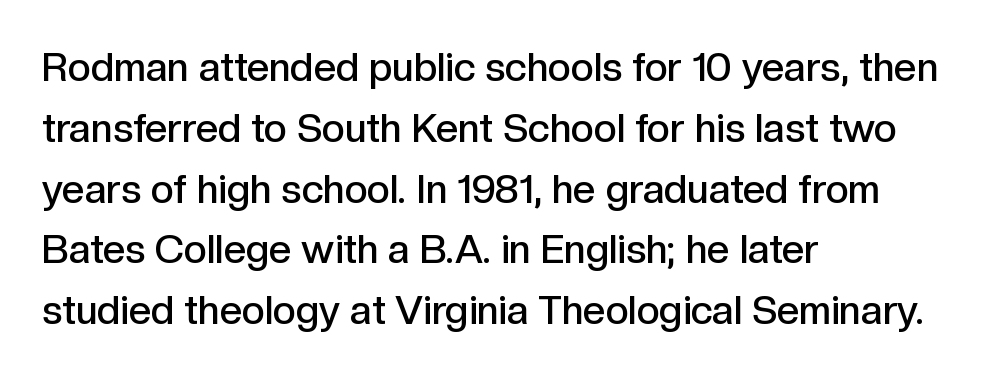
The image shows 40 px semibold sans-serif type, upright; set left-aligned, normal line spacing (1.52x), normal letter spacing, not underlined; a medium x-height.
